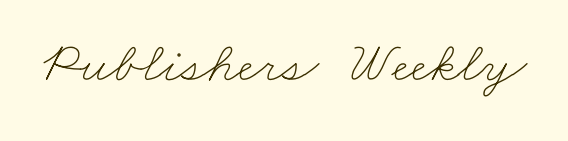
Q: Is the text bold? A: No.
Q: Is the text underlined? A: No.
Q: Is the spacing between letters normal or unusually wide? A: Normal.
Q: Width (condensed, normal, or wide)? A: Wide.
Q: Stroke contrast? A: Low.
Q: x-height? A: Small.
Q: Monospaced? A: No.
